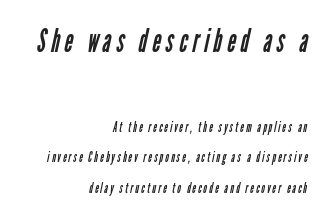
{"serif": "no", "bold": "no", "weight": "regular", "width": "condensed", "stroke_contrast": "low", "x_height": "medium", "monospaced": "no", "underline": "no", "align": "right", "line_spacing": "loose", "line_spacing_ratio": 2.17, "larger_block": "first", "size_ratio": 2.36, "glyph_px": 33}
